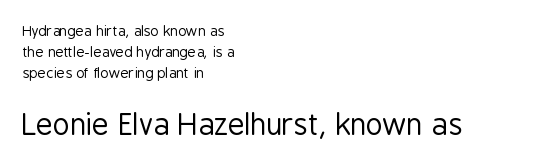
{"serif": "no", "italic": "no", "bold": "no", "weight": "regular", "width": "condensed", "stroke_contrast": "low", "x_height": "medium", "monospaced": "no", "underline": "no", "align": "left", "line_spacing": "normal", "line_spacing_ratio": 1.5, "letter_spacing": "normal", "letter_spacing_em": 0.0, "larger_block": "second", "size_ratio": 2.07, "glyph_px": 29}
